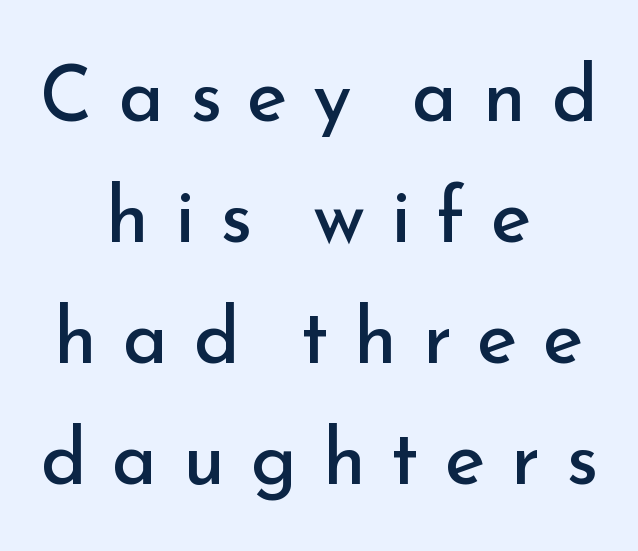
Every row of glyphs is offset so its center matches the block's center. This sample uses an upright cut, with every glyph sitting square on the baseline. The passage shown is typeset with a sans-serif family. Rows of type keep a routine distance in the vertical direction. A typesetter would call this heavily tracked-out type. Each letter keeps its own natural width here, so spacing adapts to shape.
